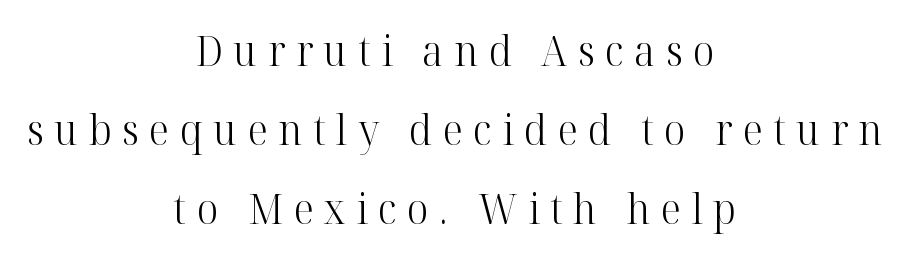
Every row of glyphs is offset so its center matches the block's center. Descender tails drop into unmarked territory. Proportional: the letters do not fall into vertical columns. The glyphs in this specimen are seriffed. Heft: none added — not bold. The horizontal fit of the characters is loose and conspicuously gappy.
